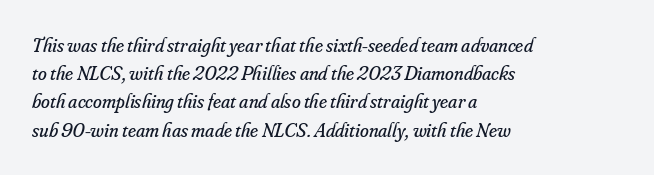
{"italic": "yes", "lean": "right", "slant_degrees": 16, "bold": "no", "underline": "no", "align": "left", "line_spacing": "normal", "line_spacing_ratio": 1.41, "letter_spacing": "normal", "letter_spacing_em": 0.0, "glyph_px": 20}
